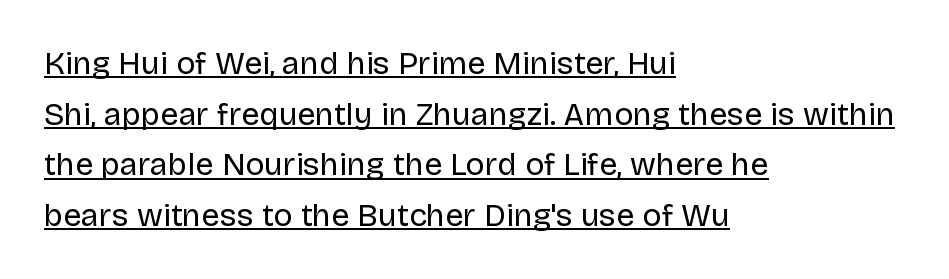
The image shows 32 px regular-weight sans-serif type, upright; set left-aligned, normal line spacing (1.58x), normal letter spacing, underlined; low stroke contrast and a large x-height.
